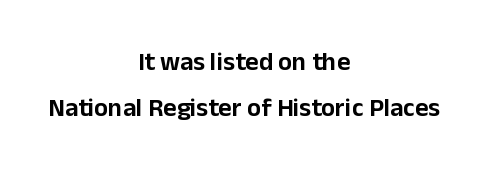
{"italic": "no", "underline": "no", "align": "center", "line_spacing_ratio": 1.78, "letter_spacing": "normal", "letter_spacing_em": 0.0, "glyph_px": 26}
